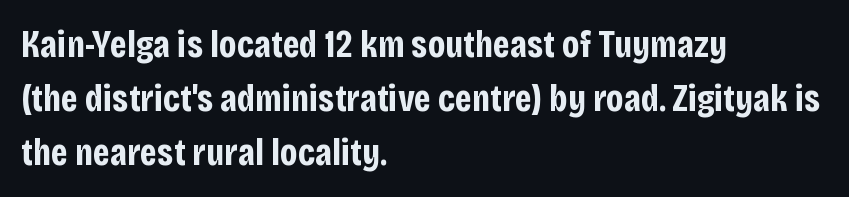
{"serif": "no", "italic": "no", "bold": "yes", "weight": "bold", "width": "condensed", "stroke_contrast": "low", "x_height": "large", "monospaced": "no", "underline": "no", "align": "left", "line_spacing": "normal", "line_spacing_ratio": 1.42, "letter_spacing": "normal", "letter_spacing_em": 0.0, "glyph_px": 38}
